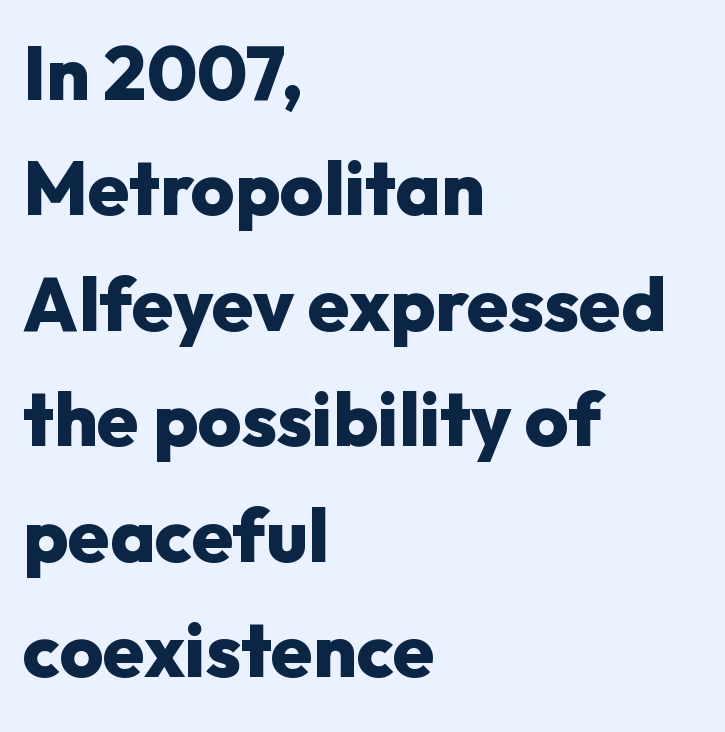
{"serif": "no", "italic": "no", "bold": "yes", "weight": "heavy", "width": "normal", "stroke_contrast": "low", "x_height": "medium", "monospaced": "no", "underline": "no", "align": "left", "line_spacing": "normal", "line_spacing_ratio": 1.54, "letter_spacing": "normal", "letter_spacing_em": 0.0, "glyph_px": 75}
